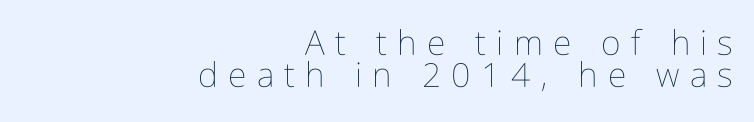
{"italic": "no", "bold": "no", "weight": "thin", "width": "condensed", "stroke_contrast": "low", "x_height": "medium", "monospaced": "no", "underline": "no", "align": "right", "line_spacing": "tight", "line_spacing_ratio": 0.95, "letter_spacing": "wide", "letter_spacing_em": 0.3, "glyph_px": 34}
